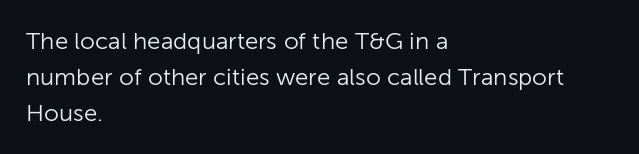
The image shows 24 px text type, upright; set left-aligned, normal line spacing (1.5x), normal letter spacing, not underlined.
